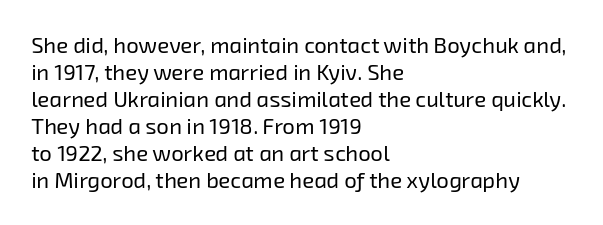
{"bold": "no", "underline": "no", "align": "left", "line_spacing_ratio": 1.23, "letter_spacing": "normal", "letter_spacing_em": 0.0, "glyph_px": 22}
